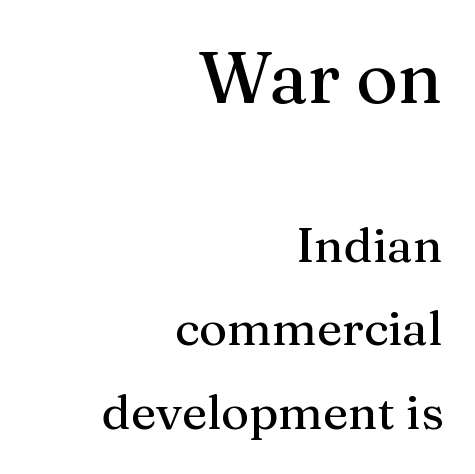
The text was rendered using a seriffed face with decorative stroke endings. The face used here is rendered with its standard letterfit. Casual observation: everything's shoved over to the right. The more generous point size was reserved for the upper chunk. It's the straight-up-and-down kind of type. Type without underlining.
